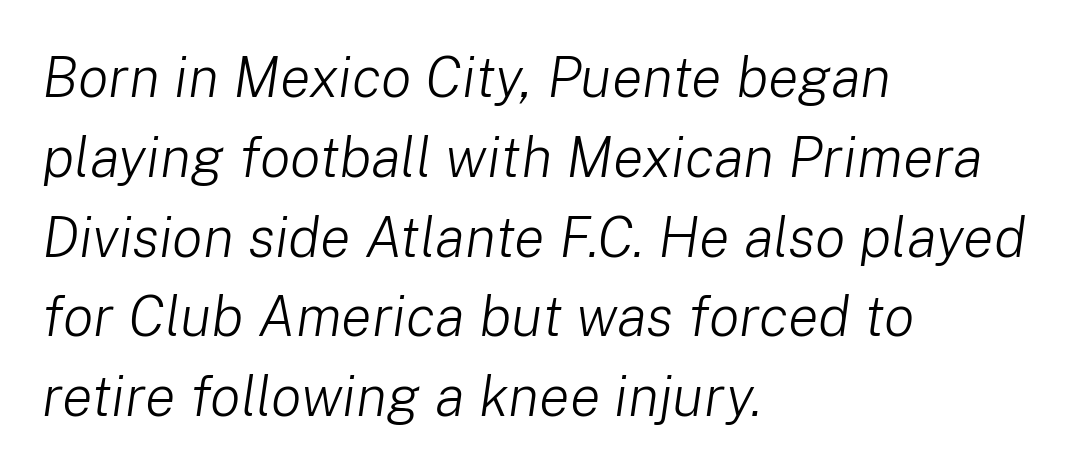
Q: Is the text bold? A: No.
Q: Is the text italic (slanted)? A: Yes, it leans right by about 8 degrees.
Q: Is the text underlined? A: No.
Q: How is the paragraph aligned? A: Left-aligned.
Q: Is the spacing between letters normal or unusually wide? A: Normal.
Q: Is the spacing between lines tight, normal or loose? A: Normal.
Q: Width (condensed, normal, or wide)? A: Normal.
Q: Stroke contrast? A: Low.
Q: x-height? A: Medium.
Q: Monospaced? A: No.
